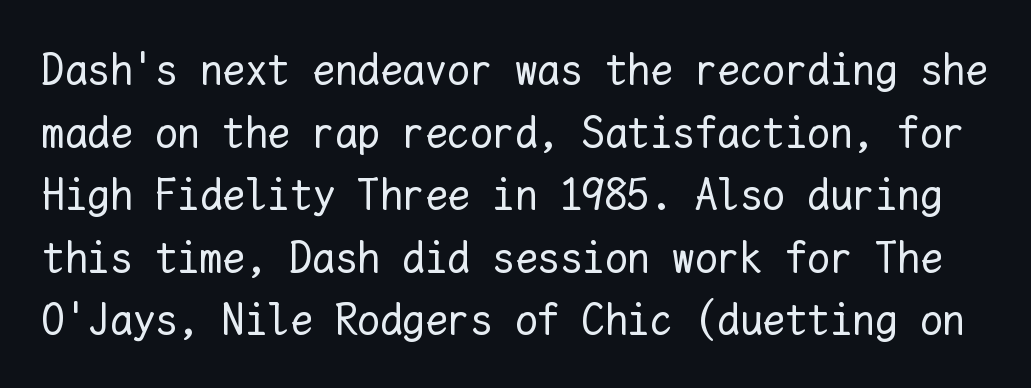
{"italic": "no", "bold": "no", "weight": "regular", "width": "normal", "stroke_contrast": "low", "x_height": "medium", "monospaced": "yes", "underline": "no", "line_spacing": "normal", "line_spacing_ratio": 1.39, "letter_spacing": "normal", "letter_spacing_em": 0.0, "glyph_px": 45}
